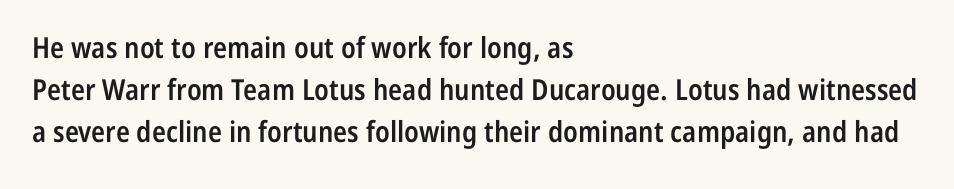
{"serif": "no", "italic": "no", "bold": "semi", "weight": "semibold", "width": "condensed", "stroke_contrast": "low", "x_height": "medium", "monospaced": "no", "underline": "no", "align": "left", "line_spacing": "normal", "line_spacing_ratio": 1.45, "letter_spacing": "normal", "letter_spacing_em": 0.0, "glyph_px": 29}
